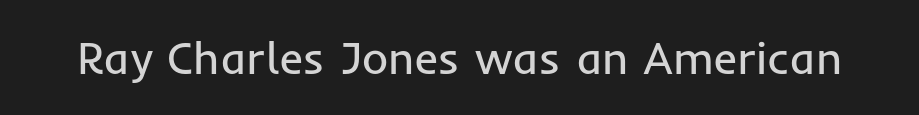
Q: Is the text bold? A: No.
Q: Is the text italic (slanted)? A: No, it is upright.
Q: Is the typeface a serif or a sans-serif typeface? A: Sans-serif.
Q: Is the text underlined? A: No.
Q: Is the spacing between letters normal or unusually wide? A: Normal.
Q: Width (condensed, normal, or wide)? A: Normal.
Q: Stroke contrast? A: Low.
Q: x-height? A: Medium.
Q: Monospaced? A: No.
